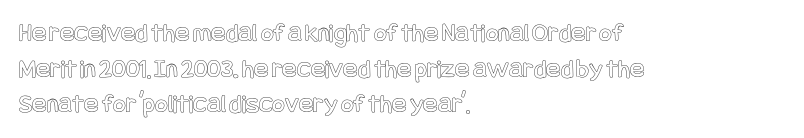
Line spacing here is normal. In terms of posture, this sample is upright. A bare baseline throughout the passage. Does the copy run flush right? No — it runs flush left. You could call the tracking neutral — neither tight nor loose.
